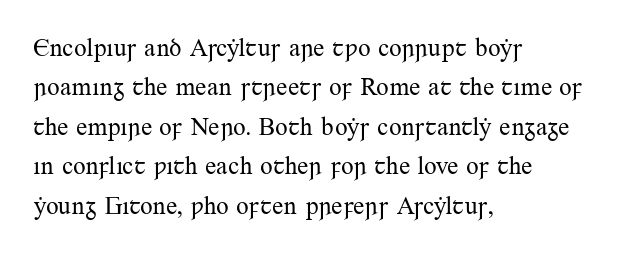
{"italic": "no", "bold": "no", "underline": "no", "align": "left", "line_spacing": "normal", "line_spacing_ratio": 1.58, "letter_spacing": "normal", "letter_spacing_em": 0.0, "glyph_px": 25}
